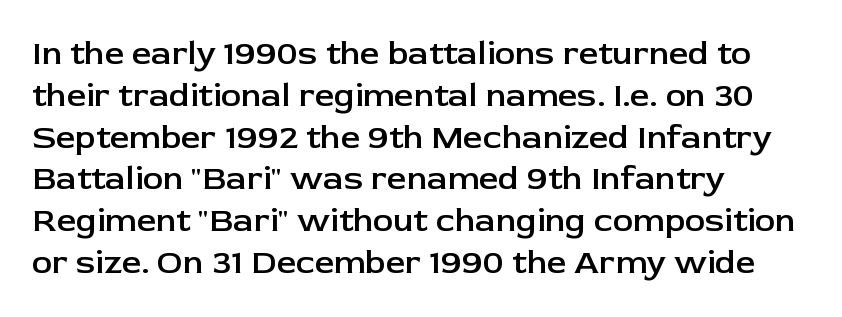
{"serif": "no", "italic": "no", "bold": "semi", "weight": "semibold", "width": "normal", "stroke_contrast": "low", "x_height": "medium", "monospaced": "no", "underline": "no", "align": "left", "line_spacing_ratio": 1.23, "letter_spacing": "normal", "letter_spacing_em": 0.0, "glyph_px": 34}
